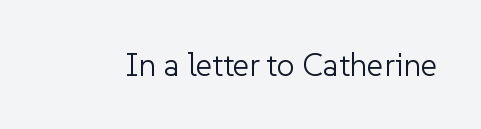
The face used here is a sans, in the tradition of grotesques and geometrics. These lines are rendered in a variable-pitch font. This rendering features lettering with no underline. Standard letterfit; no display-style spreading of the glyphs. The passage shown is not bold in any degree.
